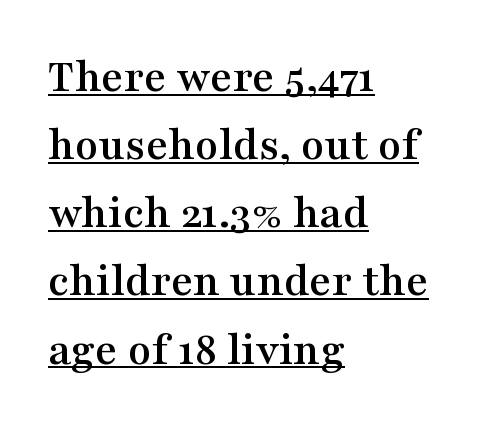
The image shows 48 px wide serif type, upright; set left-aligned, normal line spacing (1.42x), normal letter spacing, underlined; medium stroke contrast and a medium x-height.
